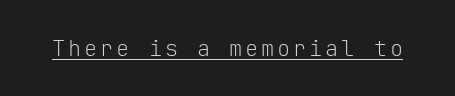
Q: Is the text bold? A: No.
Q: Is the text italic (slanted)? A: No, it is upright.
Q: Is the text underlined? A: Yes.
